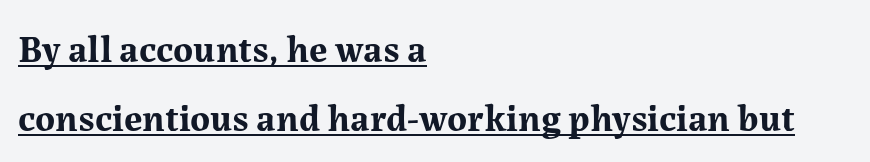
In terms of letterspacing, this is plain default setting. The typesetting leans heavy: a genuine bold. Teacher's note: observe the even left margin — that is flush-left alignment. A continuous stroke trails under the words, as in a hyperlink. This is serif lettering, the kind often seen in printed books. Posture: upright roman.
